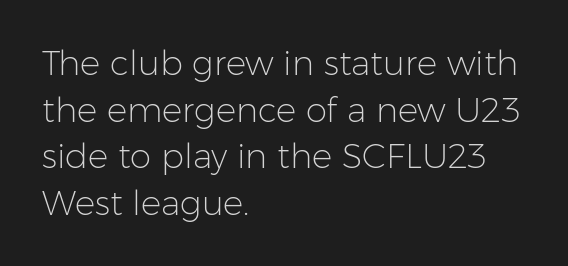
Q: Is the text bold? A: No.
Q: Is the text italic (slanted)? A: No, it is upright.
Q: Is the typeface a serif or a sans-serif typeface? A: Sans-serif.
Q: Is the text underlined? A: No.
Q: How is the paragraph aligned? A: Left-aligned.
Q: Is the spacing between letters normal or unusually wide? A: Normal.
Q: Is the spacing between lines tight, normal or loose? A: Normal.
Q: Width (condensed, normal, or wide)? A: Normal.
Q: Stroke contrast? A: Low.
Q: x-height? A: Medium.
Q: Monospaced? A: No.
